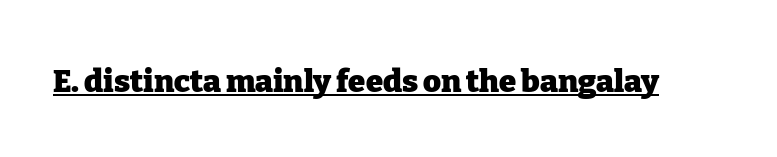
This is underlined copy, the kind a proofreader might mark for attention. Nothing unusual about the tracking: characters are spaced as the font intends. Varying glyph widths throughout — classic text-font behaviour. The sample has been set heavy, in full bold. Characters remain perfectly vertical along every line.
